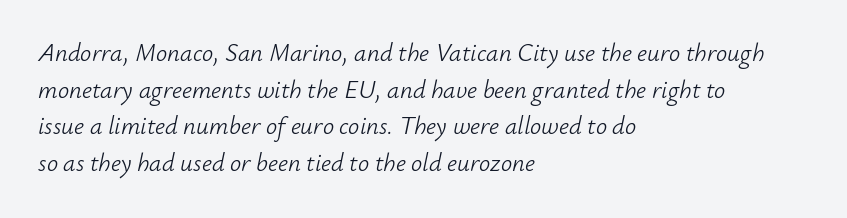
The image shows 25 px text type, italic (leaning right); set left-aligned, normal line spacing (1.47x), normal letter spacing, not underlined.
